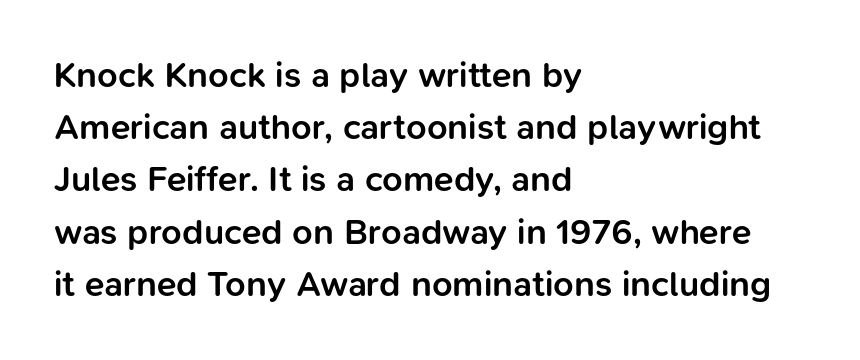
{"serif": "no", "italic": "no", "bold": "semi", "weight": "semibold", "width": "normal", "stroke_contrast": "low", "x_height": "medium", "monospaced": "no", "underline": "no", "align": "left", "line_spacing": "normal", "line_spacing_ratio": 1.45, "letter_spacing": "normal", "letter_spacing_em": 0.0, "glyph_px": 36}
